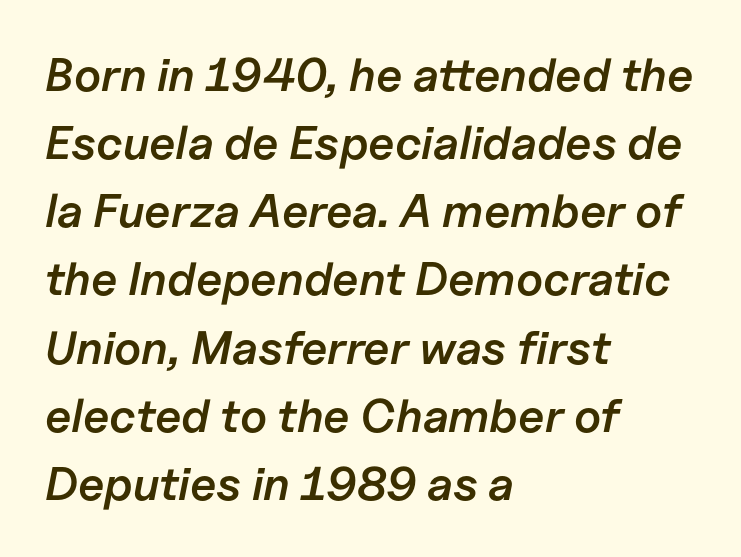
Letters rest on an invisible, unmarked baseline. Posture: slanted. The letters sit at their default tracking, neither squeezed nor spread. A typesetter would call this leading conventional body-copy spacing.
